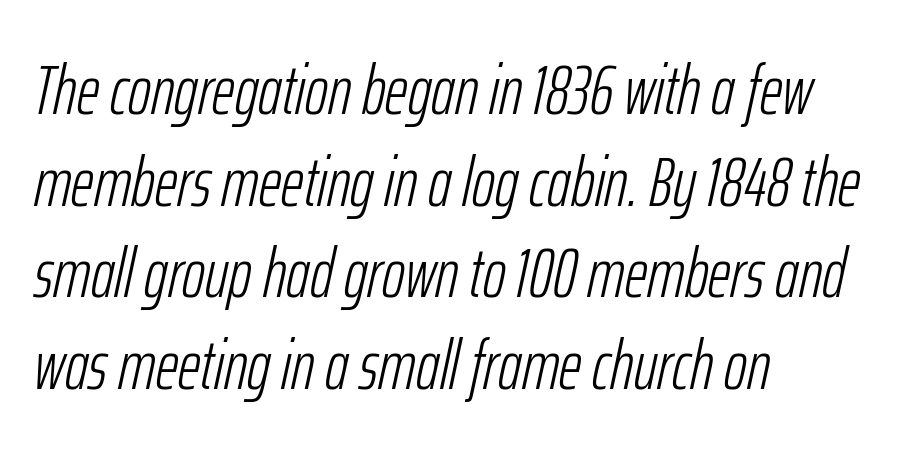
Q: Is the text bold? A: No.
Q: Is the text italic (slanted)? A: Yes, it leans right by about 12 degrees.
Q: Is the text underlined? A: No.
Q: How is the paragraph aligned? A: Left-aligned.
Q: Is the spacing between letters normal or unusually wide? A: Normal.
Q: Is the spacing between lines tight, normal or loose? A: Normal.
Q: Width (condensed, normal, or wide)? A: Condensed.
Q: Stroke contrast? A: Low.
Q: x-height? A: Medium.
Q: Monospaced? A: No.
